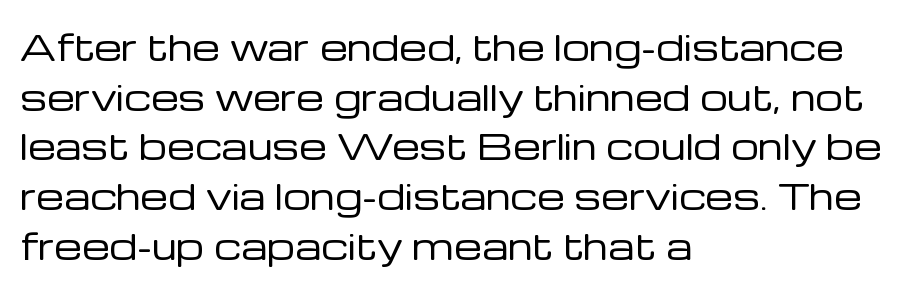
{"serif": "no", "italic": "no", "bold": "no", "weight": "regular", "width": "normal", "stroke_contrast": "low", "x_height": "medium", "monospaced": "no", "underline": "no", "align": "left", "line_spacing": "normal", "line_spacing_ratio": 1.42, "letter_spacing": "normal", "letter_spacing_em": 0.0, "glyph_px": 35}
